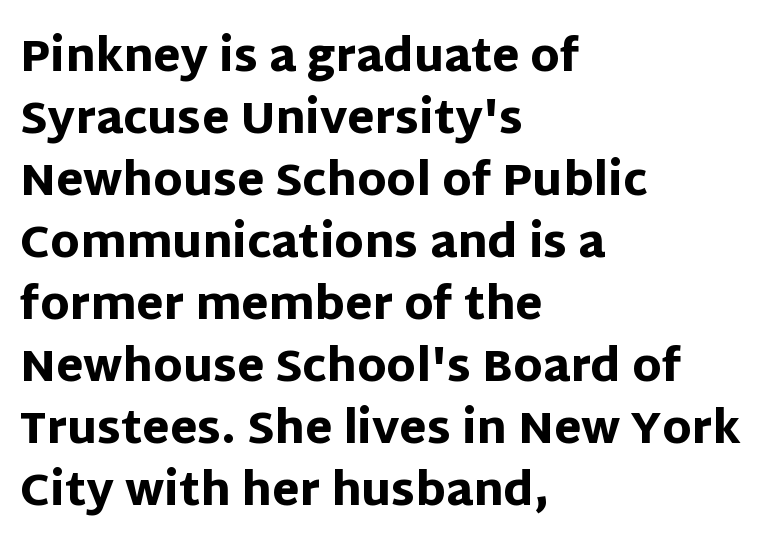
{"serif": "no", "italic": "no", "bold": "yes", "weight": "heavy", "width": "normal", "stroke_contrast": "low", "x_height": "large", "monospaced": "no", "underline": "no", "align": "left", "line_spacing": "normal", "line_spacing_ratio": 1.41, "letter_spacing": "normal", "letter_spacing_em": 0.0, "glyph_px": 44}
